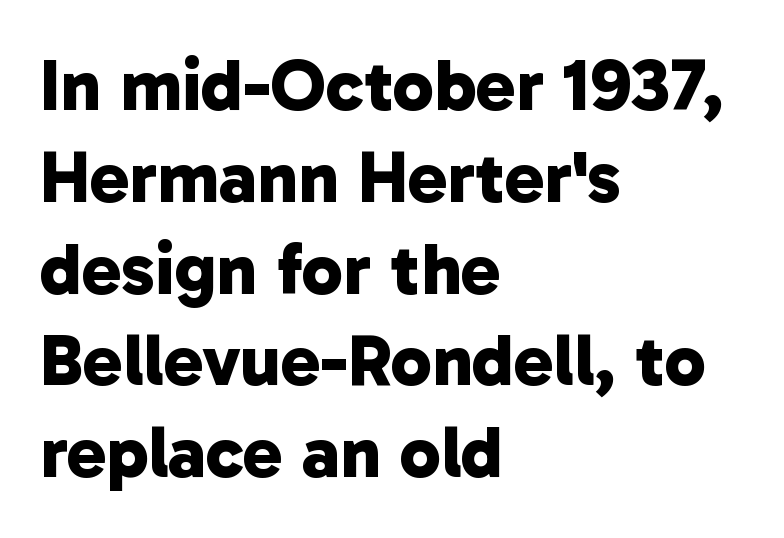
{"serif": "no", "bold": "yes", "weight": "bold", "width": "normal", "stroke_contrast": "low", "x_height": "medium", "monospaced": "no", "underline": "no", "align": "left", "line_spacing_ratio": 1.24, "letter_spacing": "normal", "letter_spacing_em": 0.0, "glyph_px": 74}
